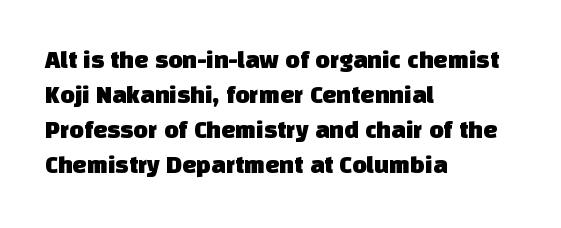
The image shows 25 px text type; set left-aligned, normal line spacing (1.4x), normal letter spacing, not underlined.
